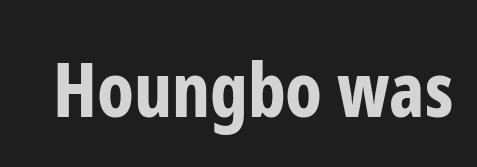
The image shows 74 px bold, condensed sans-serif type, upright; set normal letter spacing, not underlined; low stroke contrast and a medium x-height.
